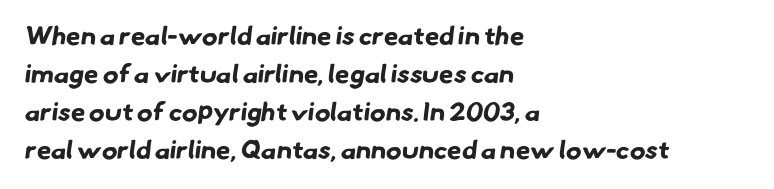
{"bold": "yes", "underline": "no", "align": "left", "line_spacing": "normal", "line_spacing_ratio": 1.46, "letter_spacing": "normal", "letter_spacing_em": 0.0, "glyph_px": 26}
